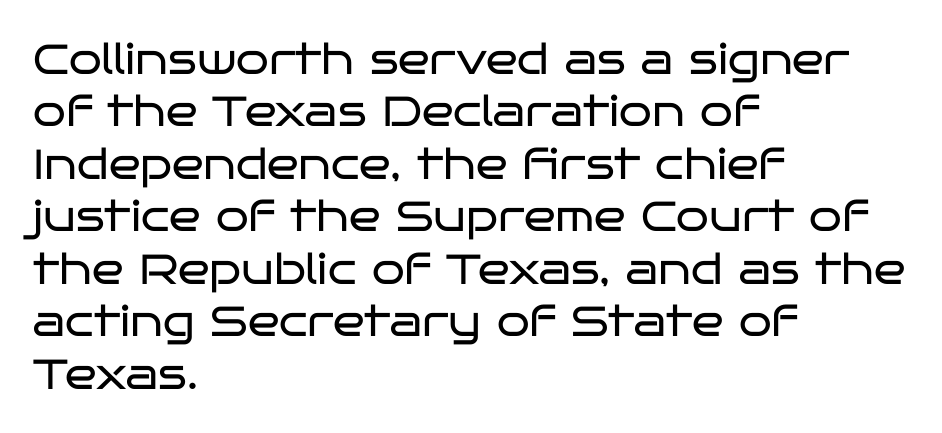
{"serif": "no", "italic": "no", "bold": "no", "weight": "regular", "width": "wide", "stroke_contrast": "low", "x_height": "large", "monospaced": "no", "underline": "no", "align": "left", "line_spacing": "normal", "line_spacing_ratio": 1.25, "letter_spacing": "normal", "letter_spacing_em": 0.0, "glyph_px": 42}
